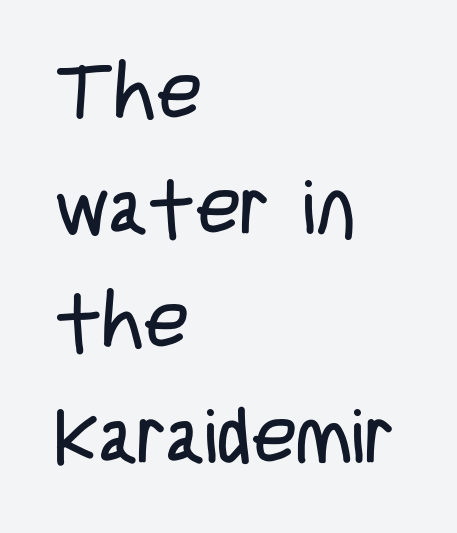
Q: Is the text bold? A: No.
Q: Is the text italic (slanted)? A: No, it is upright.
Q: Is the typeface a serif or a sans-serif typeface? A: Sans-serif.
Q: Is the text underlined? A: No.
Q: How is the paragraph aligned? A: Left-aligned.
Q: Is the spacing between letters normal or unusually wide? A: Normal.
Q: Is the spacing between lines tight, normal or loose? A: Normal.
Q: Width (condensed, normal, or wide)? A: Condensed.
Q: Stroke contrast? A: Low.
Q: x-height? A: Large.
Q: Monospaced? A: No.
